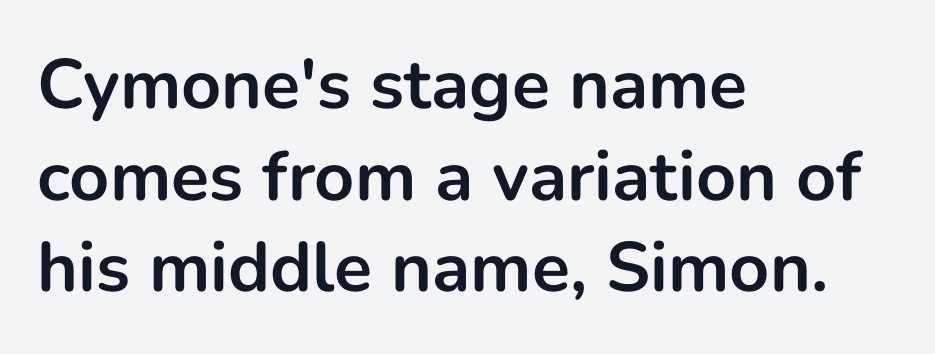
The image shows 70 px bold sans-serif type, upright; set left-aligned, normal line spacing (1.31x), normal letter spacing, not underlined; low stroke contrast and a medium x-height.
